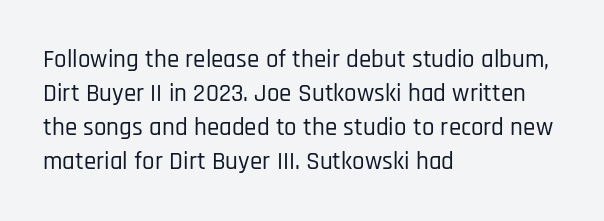
The image shows 25 px text type, upright; set left-aligned, normal line spacing (1.36x), normal letter spacing, not underlined.
